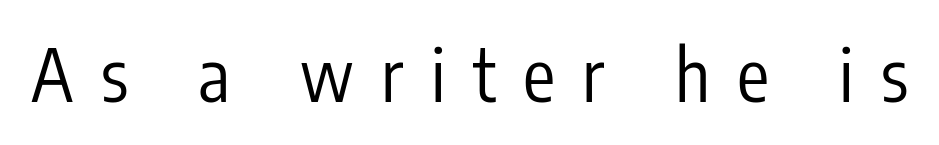
Q: Is the text bold? A: No.
Q: Is the text italic (slanted)? A: No, it is upright.
Q: Is the typeface a serif or a sans-serif typeface? A: Sans-serif.
Q: Is the text underlined? A: No.
Q: Is the spacing between letters normal or unusually wide? A: Unusually wide.
Q: Width (condensed, normal, or wide)? A: Condensed.
Q: Stroke contrast? A: Low.
Q: x-height? A: Medium.
Q: Monospaced? A: No.
